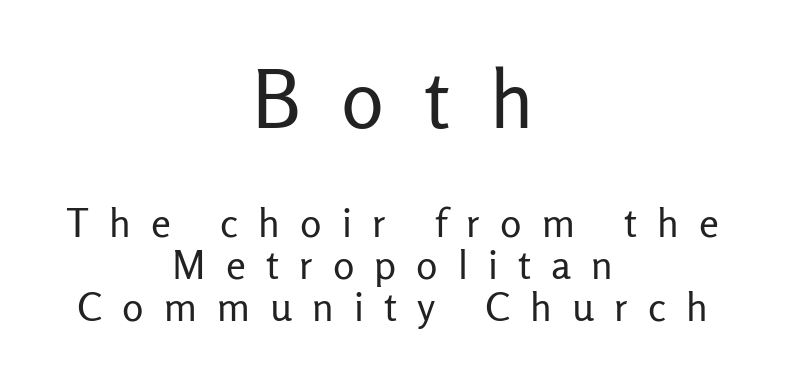
Q: Is the text bold? A: No.
Q: Is the text italic (slanted)? A: No, it is upright.
Q: Is the typeface a serif or a sans-serif typeface? A: Sans-serif.
Q: Is the text underlined? A: No.
Q: How is the paragraph aligned? A: Centered.
Q: Is the spacing between letters normal or unusually wide? A: Unusually wide.
Q: Is the spacing between lines tight, normal or loose? A: Tight.
Q: Which block of text is set in a larger size, the first (top) or the second (bottom)? A: The first (top) one.
Q: Width (condensed, normal, or wide)? A: Normal.
Q: Stroke contrast? A: Low.
Q: x-height? A: Medium.
Q: Monospaced? A: No.
